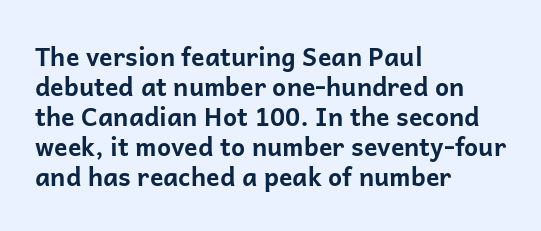
Default kerning and tracking; the words read as compact shapes. The letters stand upright; this is a roman face. Pretty heavy lettering here — definitely bold. The words here are not underlined.
